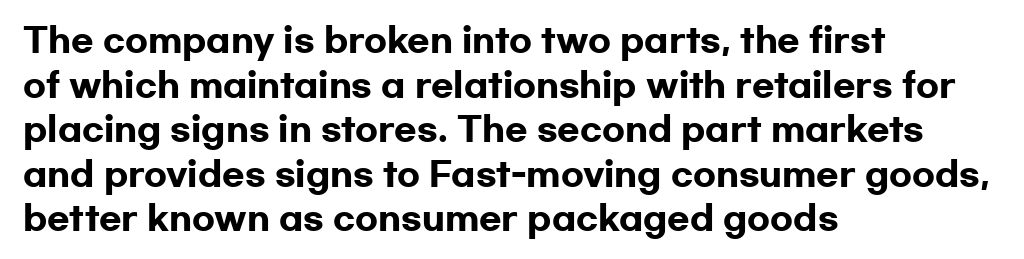
The words here are not underlined. Plenty of ink on the page — the face is bold. This sample uses a sans-serif face. Here the glyphs are tracked normally, forming tight word shapes. Horizontally, the lines are justified to the leading edge only. Italic? Not at all — the glyphs are vertical.
